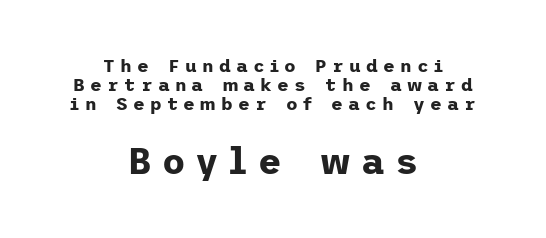
The image shows 36 px bold sans-serif type, upright; set centered, tight line spacing (1.06x), unusually wide letter spacing (+0.29 em), not underlined; the second (bottom) block is 2.0x larger; low stroke contrast and a medium x-height.
